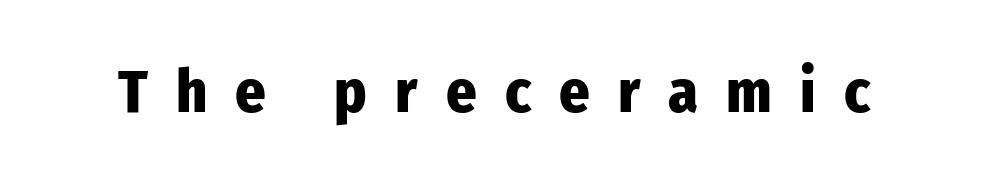
Underline: absent. This is roman type, the default non-slanted kind. Proportional: the letters do not fall into vertical columns. The horizontal fit of the characters is loose and conspicuously gappy.
